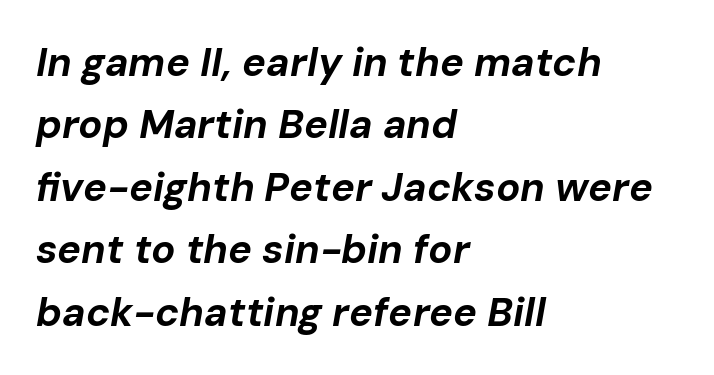
Q: Is the text bold? A: Yes.
Q: Is the text italic (slanted)? A: Yes, it leans right by about 10 degrees.
Q: Is the text underlined? A: No.
Q: How is the paragraph aligned? A: Left-aligned.
Q: Is the spacing between letters normal or unusually wide? A: Normal.
Q: Is the spacing between lines tight, normal or loose? A: Normal.
Q: Width (condensed, normal, or wide)? A: Normal.
Q: Stroke contrast? A: Low.
Q: x-height? A: Medium.
Q: Monospaced? A: No.
